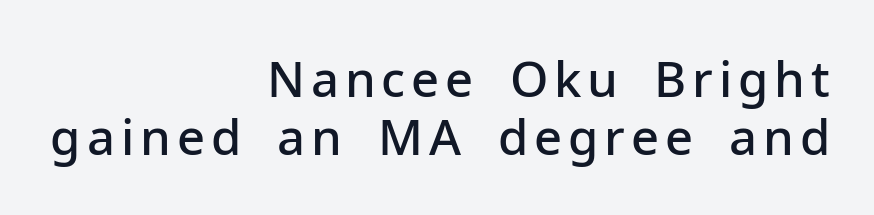
The image shows 49 px semibold sans-serif type, upright; set right-aligned, line spacing 1.19x, not underlined; low stroke contrast and a medium x-height.
